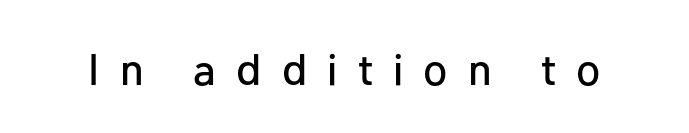
{"serif": "no", "italic": "no", "width": "normal", "stroke_contrast": "low", "x_height": "medium", "monospaced": "no", "underline": "no", "letter_spacing": "wide", "letter_spacing_em": 0.46, "glyph_px": 44}
